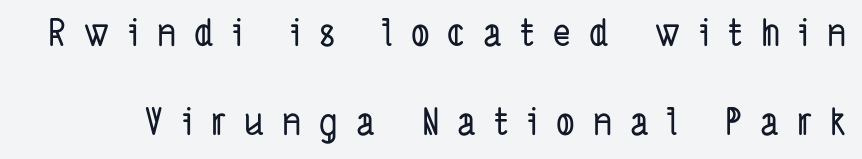
The image shows 37 px condensed sans-serif type; set loose line spacing (2.4x), unusually wide letter spacing (+0.49 em), not underlined; low stroke contrast and a medium x-height.
